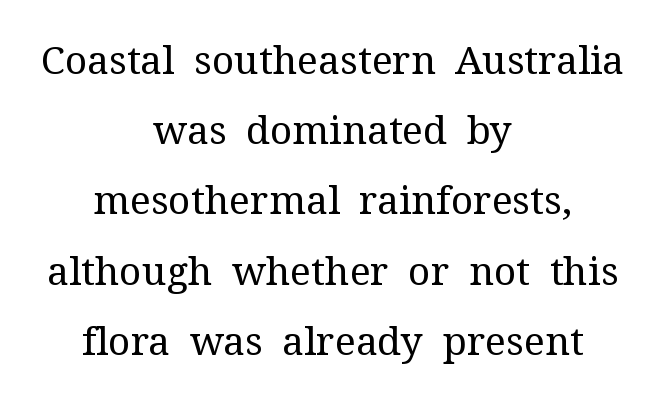
The image shows 39 px regular-weight serif type, upright; set centered, line spacing 1.8x, normal letter spacing, not underlined; medium stroke contrast and a medium x-height.
